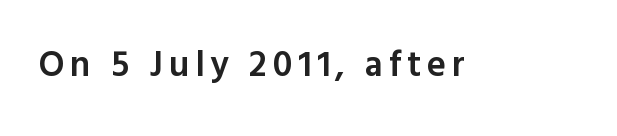
The image shows 36 px semibold sans-serif type, upright; set not underlined; a medium x-height.
